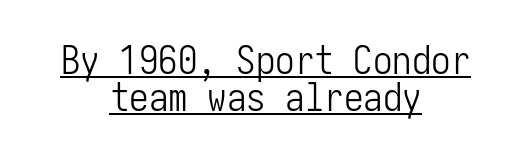
{"serif": "no", "italic": "no", "bold": "no", "weight": "light", "width": "condensed", "stroke_contrast": "low", "x_height": "medium", "underline": "yes", "align": "center", "line_spacing": "tight", "line_spacing_ratio": 0.96, "letter_spacing": "normal", "letter_spacing_em": 0.0, "glyph_px": 39}
